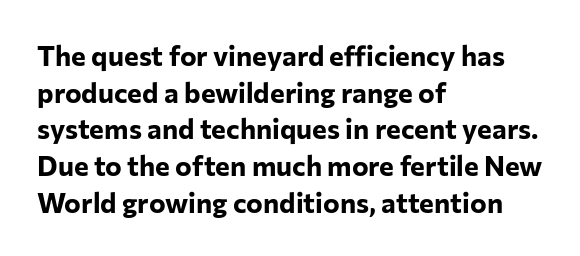
Q: Is the text bold? A: Yes.
Q: Is the text italic (slanted)? A: No, it is upright.
Q: Is the typeface a serif or a sans-serif typeface? A: Sans-serif.
Q: Is the text underlined? A: No.
Q: How is the paragraph aligned? A: Left-aligned.
Q: Is the spacing between letters normal or unusually wide? A: Normal.
Q: Is the spacing between lines tight, normal or loose? A: Normal.
Q: Width (condensed, normal, or wide)? A: Normal.
Q: Stroke contrast? A: Low.
Q: x-height? A: Medium.
Q: Monospaced? A: No.
